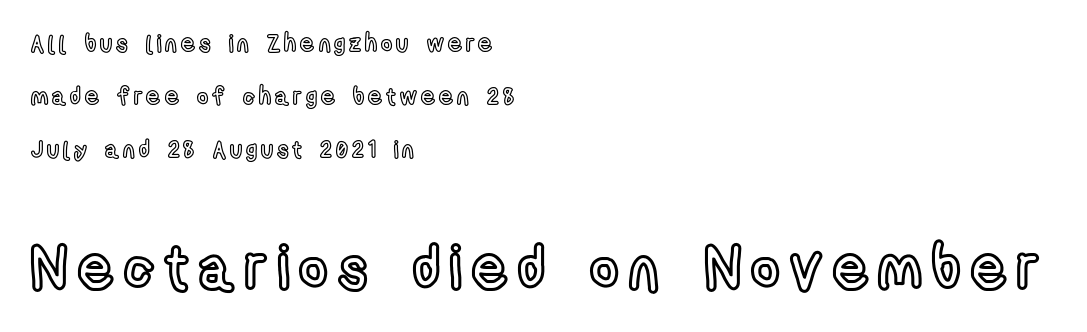
The image shows 61 px condensed type, upright; set left-aligned, loose line spacing (2.2x), not underlined; the second (bottom) block is 2.54x larger; a medium x-height.
